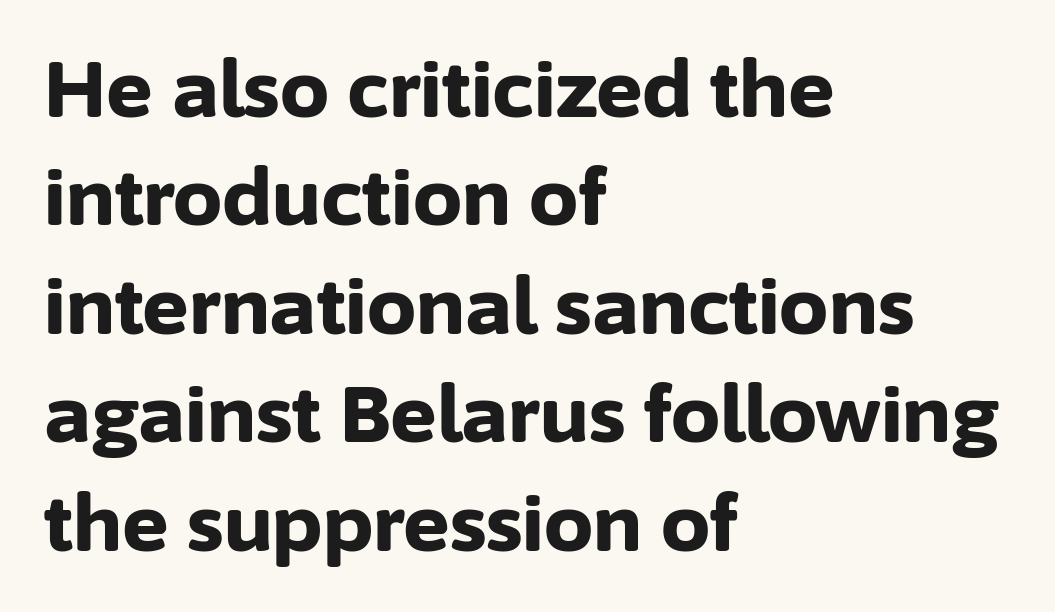
{"serif": "no", "italic": "no", "bold": "yes", "weight": "bold", "width": "normal", "stroke_contrast": "low", "x_height": "medium", "monospaced": "no", "underline": "no", "align": "left", "line_spacing": "normal", "line_spacing_ratio": 1.39, "letter_spacing": "normal", "letter_spacing_em": 0.0, "glyph_px": 78}
